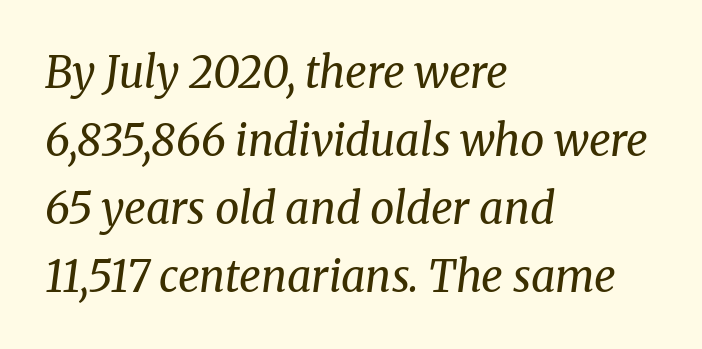
Honestly, there is no underline to notice here at all. Spacing verdict: proportional, widths tailored to each character. Words appear dense and cohesive because spacing is normal. The characters display serif detailing at their extremities. The face used here has a pronounced slope to its letters.
